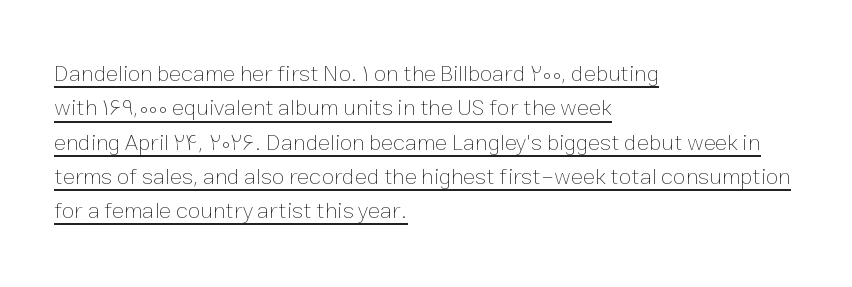
{"italic": "no", "bold": "no", "underline": "yes", "align": "left", "line_spacing": "normal", "line_spacing_ratio": 1.49, "letter_spacing": "normal", "letter_spacing_em": 0.0, "glyph_px": 23}
